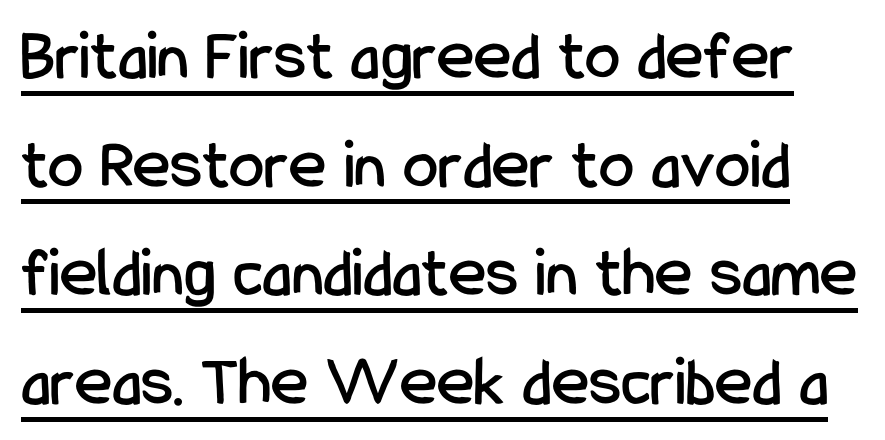
The sample's only ornament is a line tracing under the words. The block of text has a typical density, with ordinary space between rows. The font's upright variant was chosen for this text. This rendering leaves character spacing at its baseline value. Spacing verdict: proportional, widths tailored to each character. What kind of face is this? One without serifs — a sans.
